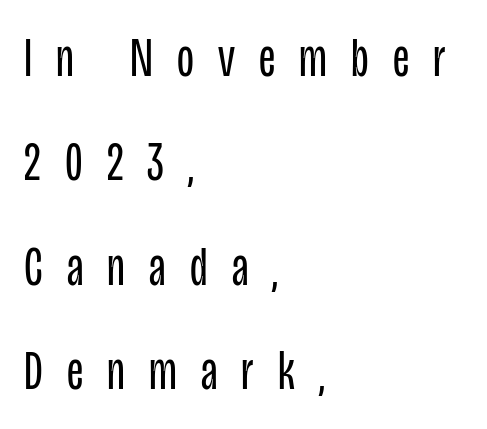
{"serif": "no", "italic": "no", "bold": "no", "weight": "regular", "width": "condensed", "stroke_contrast": "low", "x_height": "large", "monospaced": "no", "underline": "no", "align": "left", "line_spacing": "loose", "line_spacing_ratio": 1.9, "letter_spacing": "wide", "letter_spacing_em": 0.44, "glyph_px": 55}
